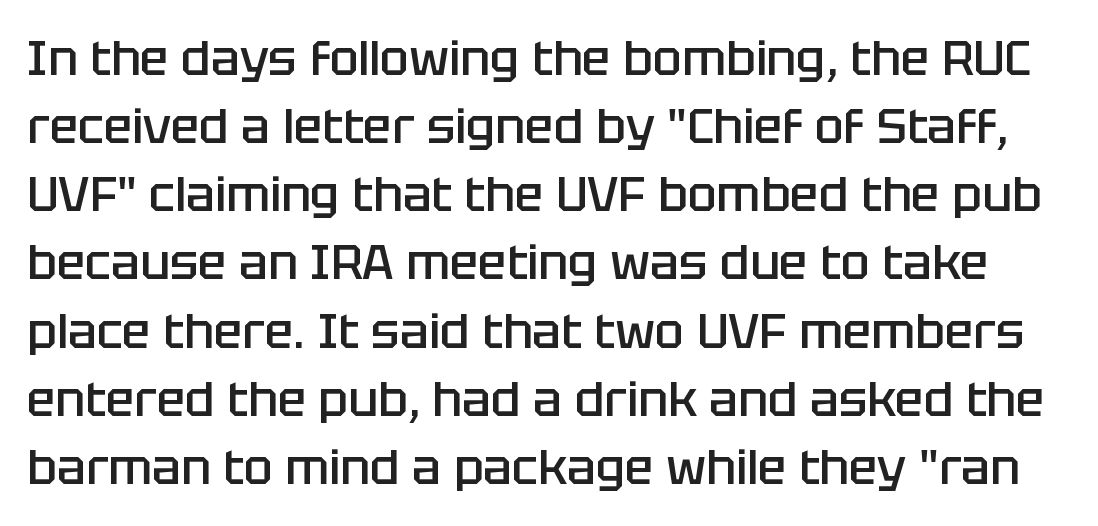
Q: Is the text bold? A: Semi-bold.
Q: Is the text italic (slanted)? A: No, it is upright.
Q: Is the typeface a serif or a sans-serif typeface? A: Sans-serif.
Q: Is the text underlined? A: No.
Q: Is the spacing between letters normal or unusually wide? A: Normal.
Q: Is the spacing between lines tight, normal or loose? A: Normal.
Q: Width (condensed, normal, or wide)? A: Normal.
Q: Stroke contrast? A: Low.
Q: x-height? A: Large.
Q: Monospaced? A: No.
